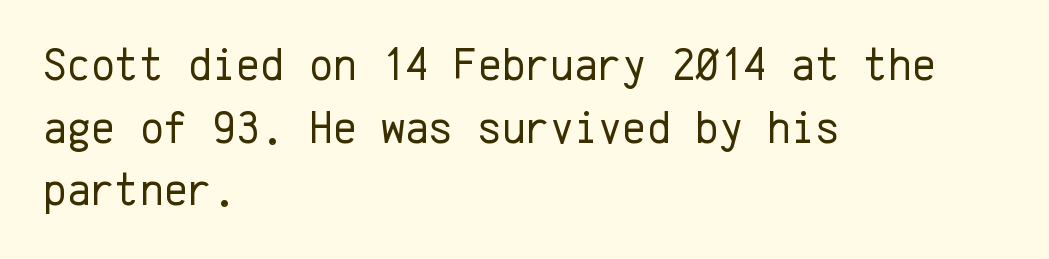
The glyphs in this specimen are sans serif. Layout note: lines flush left. Notice how descenders clear the ascenders below comfortably — that's standard leading. No letter is thick-stroked: the sample isn't bold. Posture: vertical.
